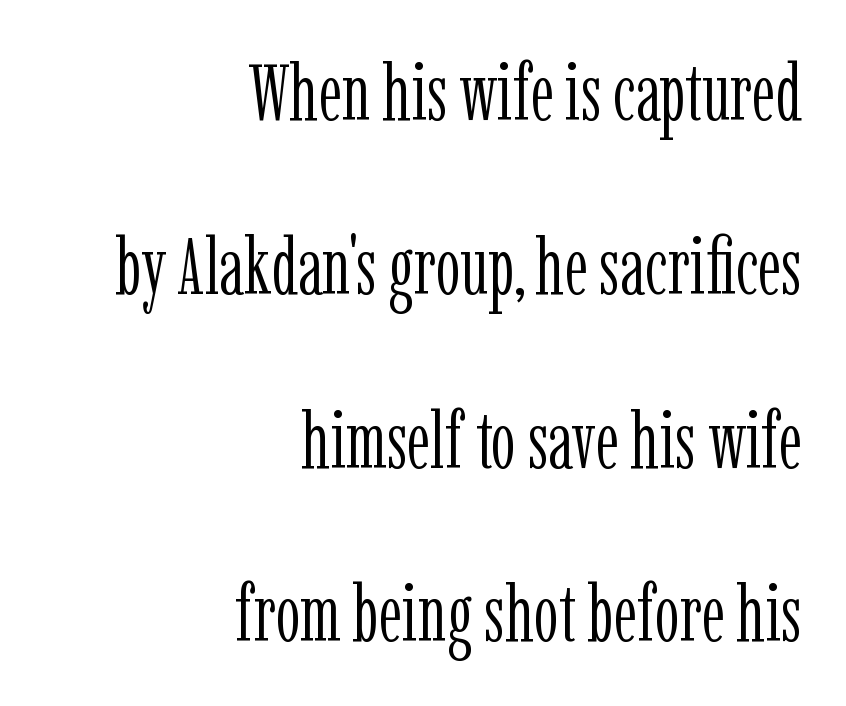
Q: Is the text bold? A: No.
Q: Is the text italic (slanted)? A: No, it is upright.
Q: Is the typeface a serif or a sans-serif typeface? A: Serif.
Q: Is the text underlined? A: No.
Q: How is the paragraph aligned? A: Right-aligned.
Q: Is the spacing between letters normal or unusually wide? A: Normal.
Q: Is the spacing between lines tight, normal or loose? A: Loose.
Q: Width (condensed, normal, or wide)? A: Condensed.
Q: Stroke contrast? A: Low.
Q: x-height? A: Medium.
Q: Monospaced? A: No.
